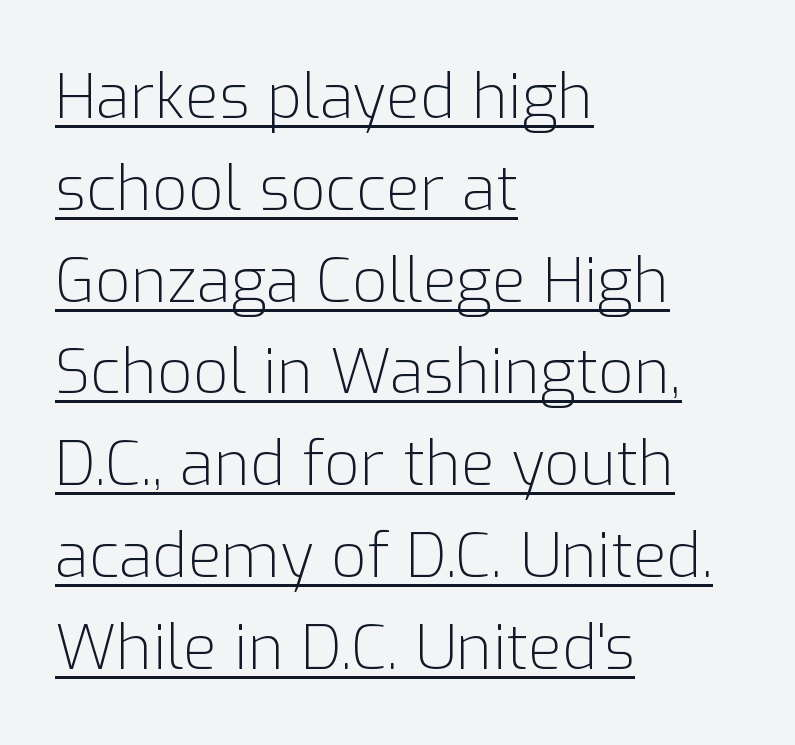
Typographically, this falls in the sans-serif category. Does a line run under the words? Yes, clearly. Style check: upright. Character widths vary here, with narrow letters taking less room than wide ones. The horizontal fit of the characters is conventional and even. The lines are quadded left.
